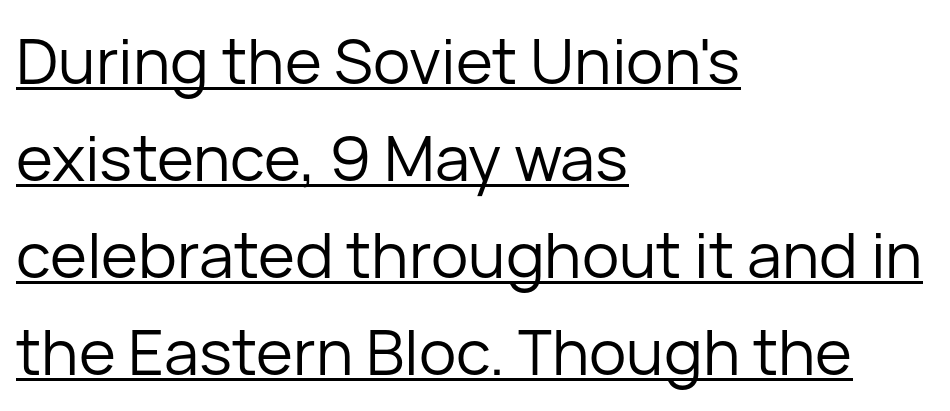
The image shows 63 px regular-weight sans-serif type, upright; set left-aligned, normal line spacing (1.54x), normal letter spacing, underlined; low stroke contrast and a medium x-height.
